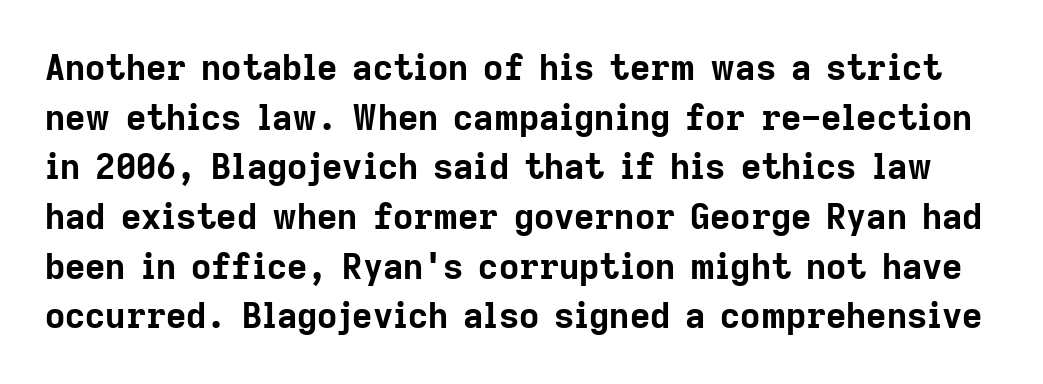
The letters stand upright; this is a roman face. Is this a fixed-width face? No — the glyphs have proportional, varying widths. Type without underlining. Stroke thickness is high; the sample reads as a true bold. I'd call this a sans setting — the letters go barefoot. Characters follow at the spacing the type designer built in.
